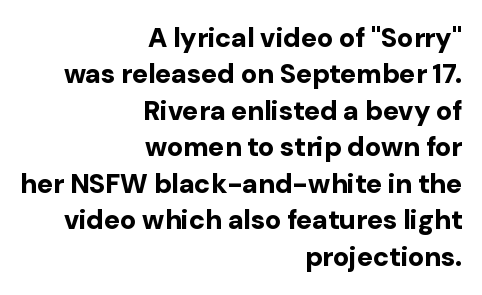
The image shows 27 px bold type, upright; set right-aligned, normal line spacing (1.35x), normal letter spacing, not underlined.
